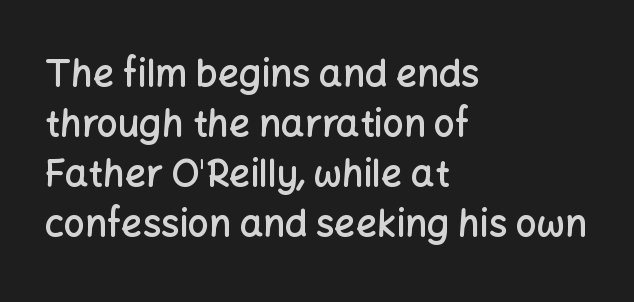
The image shows 37 px semibold sans-serif type, upright; set left-aligned, normal line spacing (1.35x), normal letter spacing, not underlined; low stroke contrast and a medium x-height.
